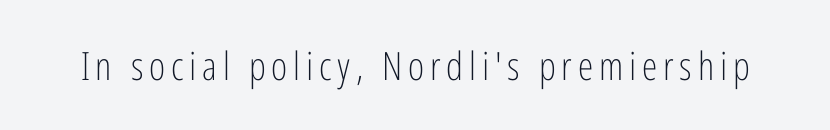
The image shows 39 px light, condensed sans-serif type, upright; set not underlined; low stroke contrast and a medium x-height.
